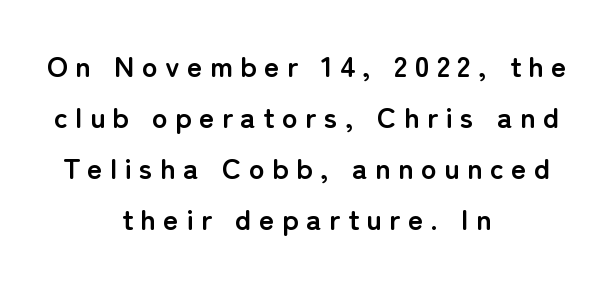
Q: Is the text bold? A: Yes.
Q: Is the text italic (slanted)? A: No, it is upright.
Q: Is the typeface a serif or a sans-serif typeface? A: Sans-serif.
Q: Is the text underlined? A: No.
Q: How is the paragraph aligned? A: Centered.
Q: Is the spacing between letters normal or unusually wide? A: Unusually wide.
Q: Width (condensed, normal, or wide)? A: Normal.
Q: Stroke contrast? A: Low.
Q: x-height? A: Medium.
Q: Monospaced? A: No.
